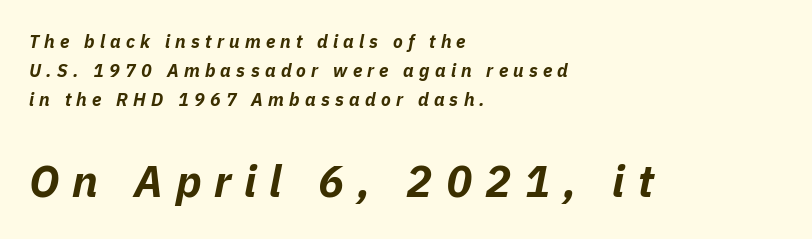
{"italic": "yes", "lean": "right", "slant_degrees": 11, "bold": "yes", "weight": "bold", "width": "normal", "stroke_contrast": "low", "x_height": "medium", "monospaced": "no", "underline": "no", "align": "left", "line_spacing": "normal", "line_spacing_ratio": 1.6, "letter_spacing": "wide", "letter_spacing_em": 0.29, "larger_block": "second", "size_ratio": 2.44, "glyph_px": 44}
